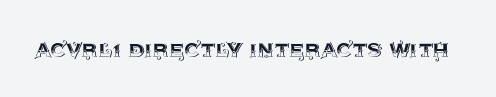
Q: Is the text italic (slanted)? A: No, it is upright.
Q: Is the text underlined? A: No.
Q: Is the spacing between letters normal or unusually wide? A: Normal.
